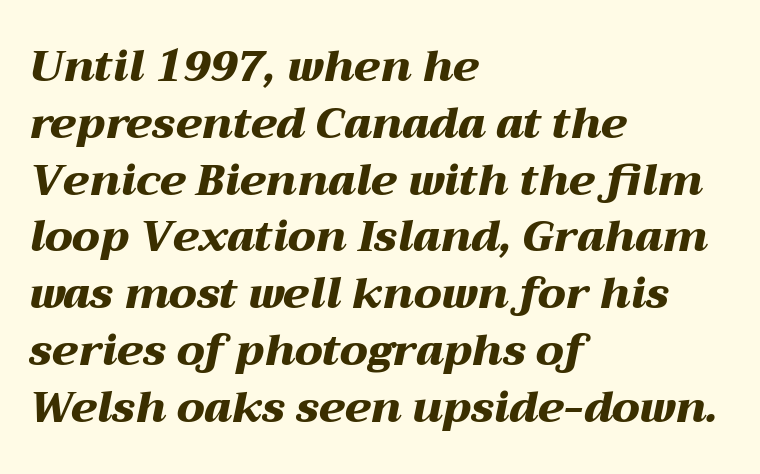
If you drew a line through each stem, it would be angled. Lines of text with bare space underneath. Is this a fixed-width face? No — the glyphs have proportional, varying widths. The setting favours the left margin, as ordinary paragraphs usually do.
